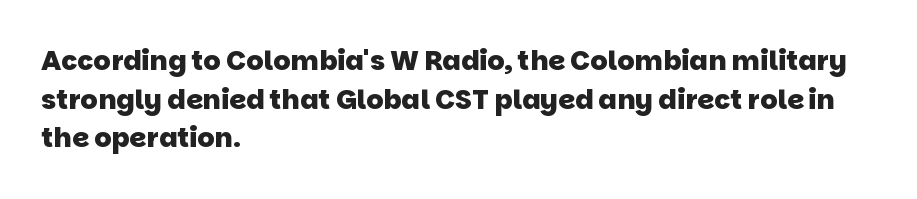
Q: Is the text bold? A: Yes.
Q: Is the text underlined? A: No.
Q: How is the paragraph aligned? A: Left-aligned.
Q: Is the spacing between letters normal or unusually wide? A: Normal.
Q: Is the spacing between lines tight, normal or loose? A: Normal.
